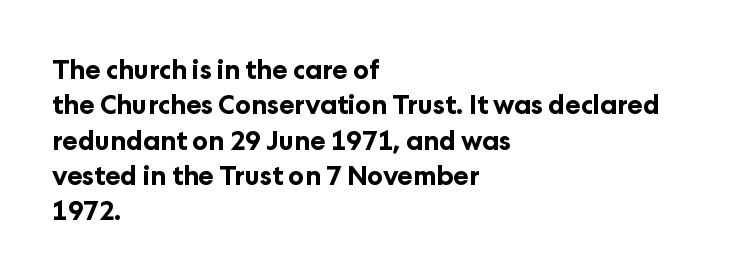
Q: Is the text bold? A: Yes.
Q: Is the text italic (slanted)? A: No, it is upright.
Q: Is the text underlined? A: No.
Q: How is the paragraph aligned? A: Left-aligned.
Q: Is the spacing between letters normal or unusually wide? A: Normal.
Q: Is the spacing between lines tight, normal or loose? A: Normal.
